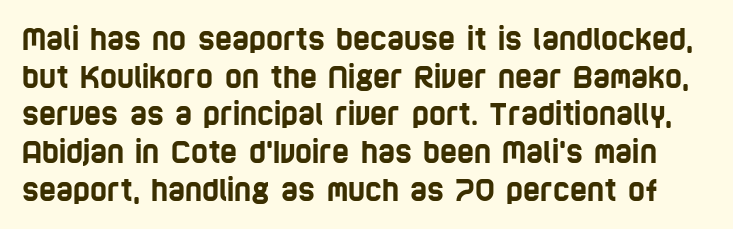
The image shows 29 px condensed sans-serif type; set normal line spacing (1.3x), normal letter spacing, not underlined; low stroke contrast and a large x-height.
